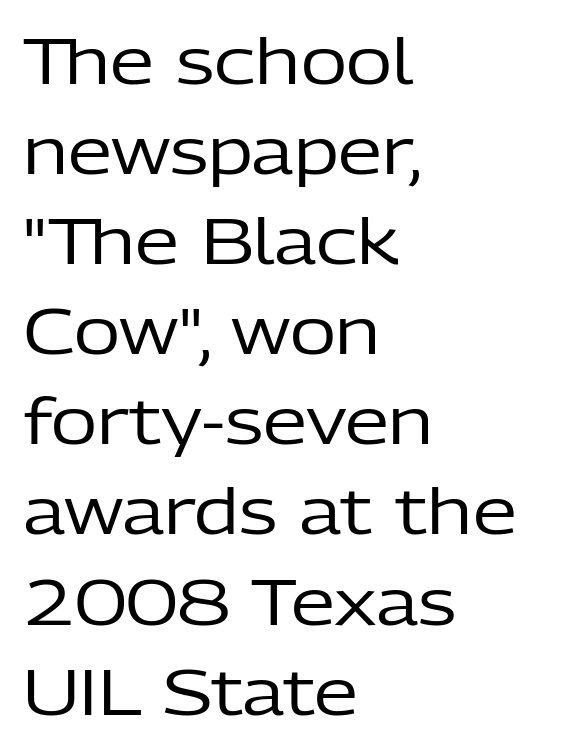
Stroke mass is kept to a normal reading level or below. Letterform terminals end flat and unadorned throughout the passage. The space between consecutive lines is moderate. Spacing verdict: proportional, widths tailored to each character.
